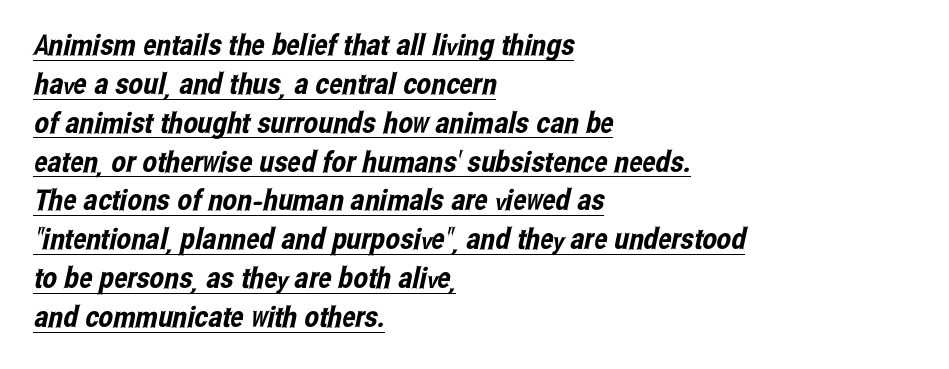
{"serif": "no", "width": "condensed", "stroke_contrast": "low", "x_height": "medium", "monospaced": "no", "underline": "yes", "align": "left", "line_spacing": "normal", "line_spacing_ratio": 1.34, "letter_spacing": "normal", "letter_spacing_em": 0.0, "glyph_px": 29}
